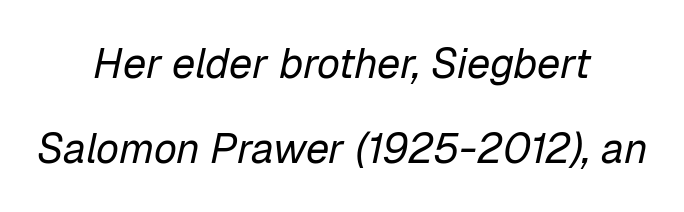
Q: Is the text bold? A: No.
Q: Is the text italic (slanted)? A: Yes, it leans right by about 12 degrees.
Q: Is the text underlined? A: No.
Q: How is the paragraph aligned? A: Centered.
Q: Is the spacing between letters normal or unusually wide? A: Normal.
Q: Is the spacing between lines tight, normal or loose? A: Loose.
Q: Width (condensed, normal, or wide)? A: Normal.
Q: Stroke contrast? A: Low.
Q: x-height? A: Medium.
Q: Monospaced? A: No.
